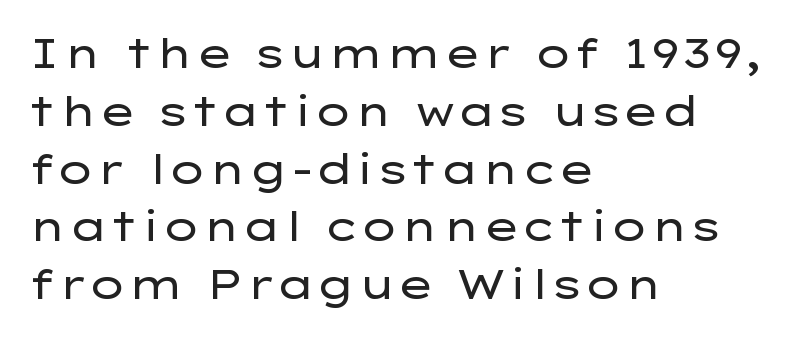
{"serif": "no", "italic": "no", "bold": "no", "weight": "regular", "width": "wide", "stroke_contrast": "low", "x_height": "medium", "monospaced": "no", "underline": "no", "align": "left", "line_spacing": "normal", "line_spacing_ratio": 1.41, "letter_spacing": "normal", "letter_spacing_em": 0.0, "glyph_px": 41}
